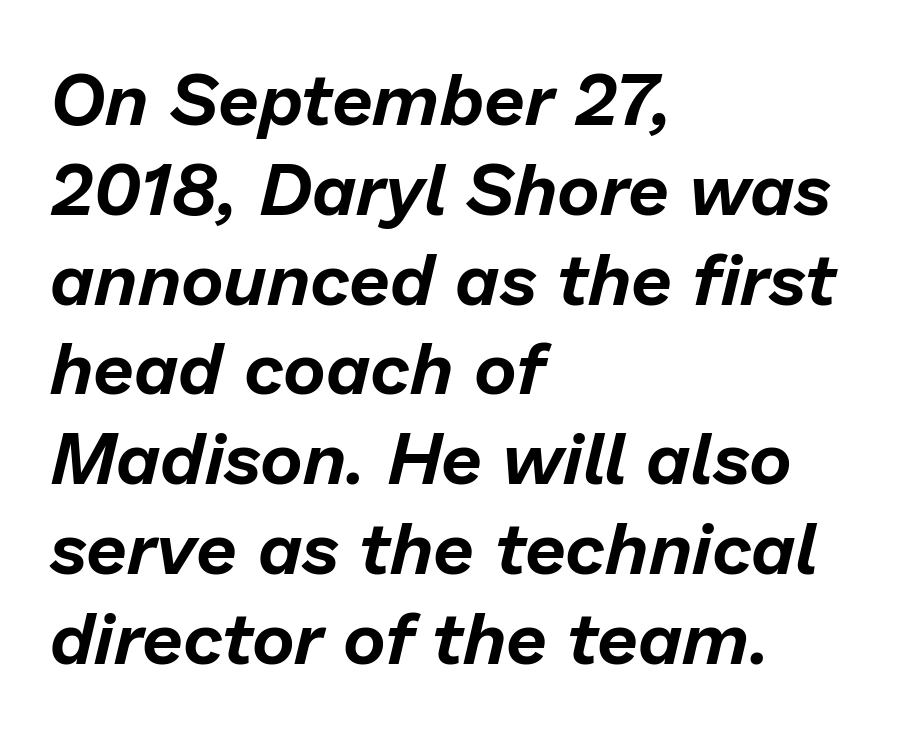
{"italic": "yes", "lean": "right", "slant_degrees": 13, "width": "normal", "stroke_contrast": "low", "x_height": "medium", "monospaced": "no", "underline": "no", "align": "left", "line_spacing_ratio": 1.23, "letter_spacing": "normal", "letter_spacing_em": 0.0, "glyph_px": 73}
